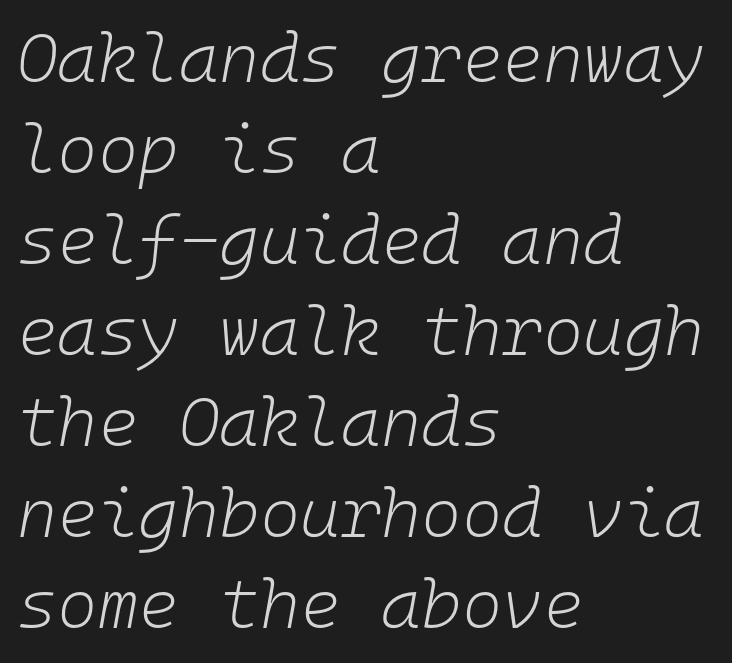
Bare-footed words on every line. Posture: slanted. Compared with typical body copy, the letter spacing here is the same. You could count columns in this text — the font is strictly monospaced.
